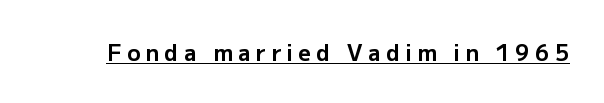
The image shows 22 px bold type, upright; set unusually wide letter spacing (+0.25 em), underlined.
